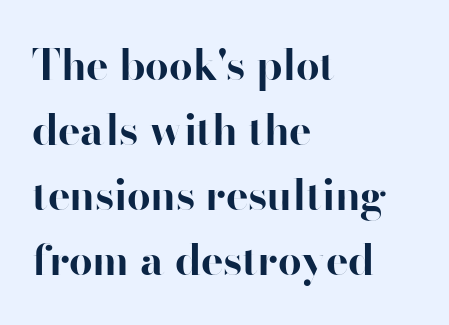
The leading is moderate, giving the passage an even texture. Words appear dense and cohesive because spacing is normal. Weight: bold. Quick note: underline off. Visually the block forms a straight wall on the left and a jagged coastline on the right. In terms of posture, this sample is upright.
